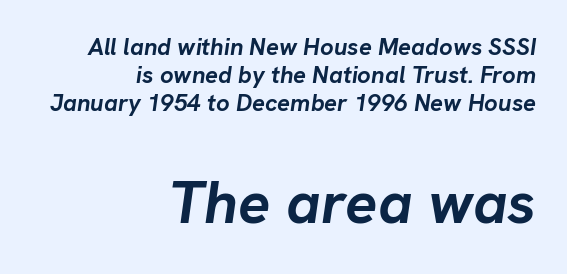
Q: Is the text bold? A: Yes.
Q: Is the text italic (slanted)? A: Yes, it leans right by about 8 degrees.
Q: Is the text underlined? A: No.
Q: How is the paragraph aligned? A: Right-aligned.
Q: Is the spacing between letters normal or unusually wide? A: Normal.
Q: Which block of text is set in a larger size, the first (top) or the second (bottom)? A: The second (bottom) one.
Q: Width (condensed, normal, or wide)? A: Normal.
Q: Stroke contrast? A: Low.
Q: x-height? A: Medium.
Q: Monospaced? A: No.
